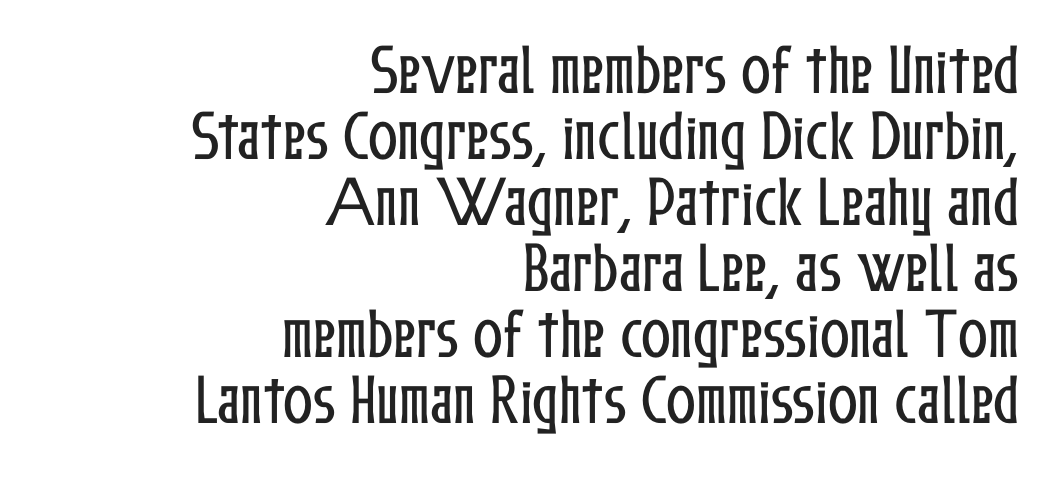
{"italic": "no", "width": "condensed", "stroke_contrast": "low", "x_height": "medium", "monospaced": "no", "underline": "no", "align": "right", "line_spacing_ratio": 1.2, "letter_spacing": "normal", "letter_spacing_em": 0.0, "glyph_px": 55}
